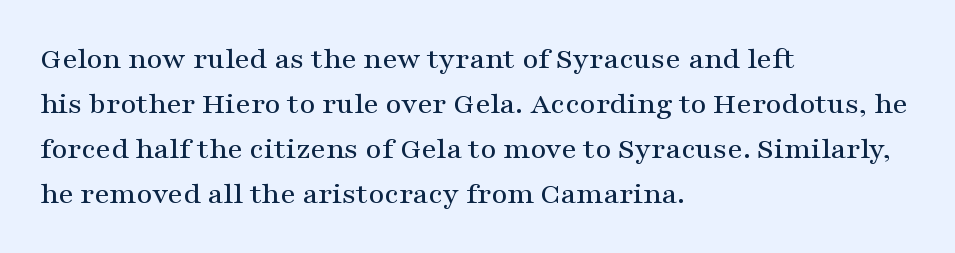
Q: Is the text italic (slanted)? A: No, it is upright.
Q: Is the typeface a serif or a sans-serif typeface? A: Serif.
Q: Is the text underlined? A: No.
Q: How is the paragraph aligned? A: Left-aligned.
Q: Is the spacing between letters normal or unusually wide? A: Normal.
Q: Is the spacing between lines tight, normal or loose? A: Normal.
Q: Width (condensed, normal, or wide)? A: Wide.
Q: Stroke contrast? A: Medium.
Q: x-height? A: Medium.
Q: Monospaced? A: No.
